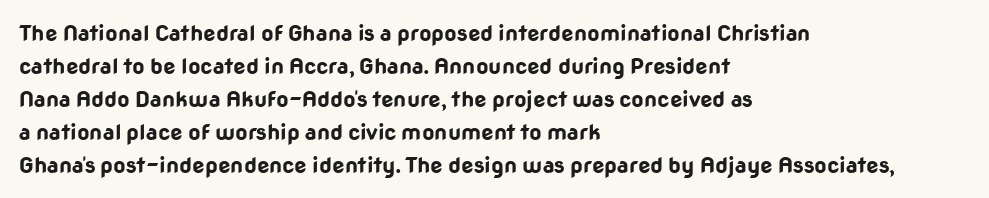
Q: Is the text bold? A: Yes.
Q: Is the text italic (slanted)? A: No, it is upright.
Q: Is the text underlined? A: No.
Q: How is the paragraph aligned? A: Left-aligned.
Q: Is the spacing between letters normal or unusually wide? A: Normal.
Q: Is the spacing between lines tight, normal or loose? A: Normal.
